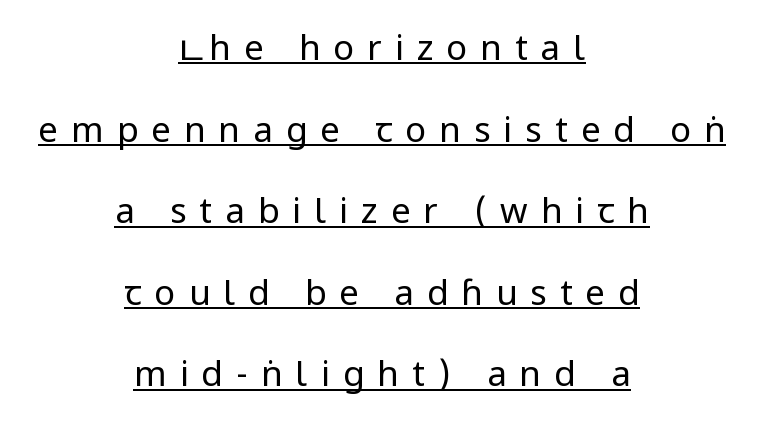
The image shows 35 px regular-weight, condensed sans-serif type, upright; set centered, loose line spacing (2.33x), unusually wide letter spacing (+0.37 em), underlined; low stroke contrast and a large x-height.
